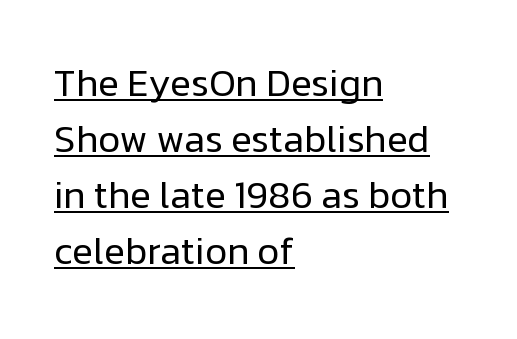
Q: Is the text bold? A: No.
Q: Is the text italic (slanted)? A: No, it is upright.
Q: Is the typeface a serif or a sans-serif typeface? A: Sans-serif.
Q: Is the text underlined? A: Yes.
Q: How is the paragraph aligned? A: Left-aligned.
Q: Is the spacing between letters normal or unusually wide? A: Normal.
Q: Is the spacing between lines tight, normal or loose? A: Normal.
Q: Width (condensed, normal, or wide)? A: Normal.
Q: Stroke contrast? A: Low.
Q: x-height? A: Medium.
Q: Monospaced? A: No.
